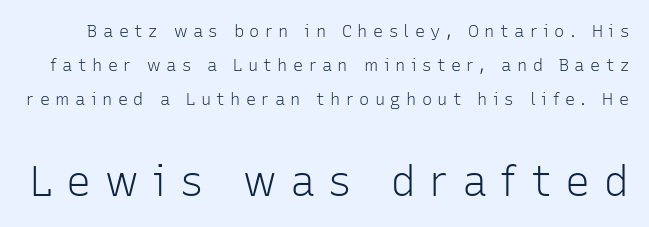
Q: Is the text bold? A: No.
Q: Is the text italic (slanted)? A: No, it is upright.
Q: Is the typeface a serif or a sans-serif typeface? A: Sans-serif.
Q: Is the text underlined? A: No.
Q: Is the spacing between letters normal or unusually wide? A: Unusually wide.
Q: Is the spacing between lines tight, normal or loose? A: Loose.
Q: Which block of text is set in a larger size, the first (top) or the second (bottom)? A: The second (bottom) one.
Q: Width (condensed, normal, or wide)? A: Normal.
Q: Stroke contrast? A: Low.
Q: x-height? A: Medium.
Q: Monospaced? A: No.
